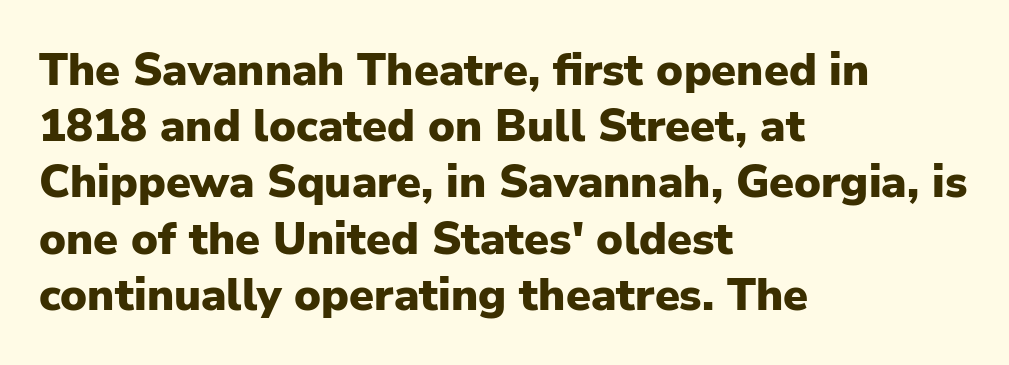
{"serif": "no", "italic": "no", "bold": "yes", "weight": "heavy", "width": "normal", "stroke_contrast": "low", "x_height": "medium", "monospaced": "no", "underline": "no", "align": "left", "line_spacing": "normal", "line_spacing_ratio": 1.25, "letter_spacing": "normal", "letter_spacing_em": 0.0, "glyph_px": 45}
